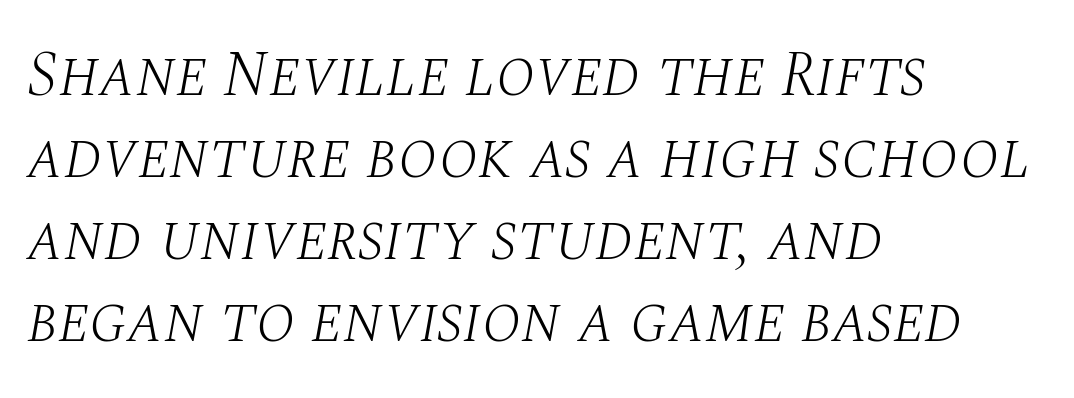
Q: Is the text bold? A: No.
Q: Is the text italic (slanted)? A: Yes, it leans right by about 10 degrees.
Q: Is the typeface a serif or a sans-serif typeface? A: Serif.
Q: Is the text underlined? A: No.
Q: How is the paragraph aligned? A: Left-aligned.
Q: Is the spacing between letters normal or unusually wide? A: Normal.
Q: Is the spacing between lines tight, normal or loose? A: Normal.
Q: Width (condensed, normal, or wide)? A: Normal.
Q: Stroke contrast? A: Medium.
Q: x-height? A: Large.
Q: Monospaced? A: No.
